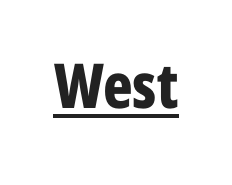
Q: Is the text bold? A: Yes.
Q: Is the text italic (slanted)? A: No, it is upright.
Q: Is the typeface a serif or a sans-serif typeface? A: Sans-serif.
Q: Is the text underlined? A: Yes.
Q: Is the spacing between letters normal or unusually wide? A: Normal.
Q: Width (condensed, normal, or wide)? A: Condensed.
Q: Stroke contrast? A: Low.
Q: x-height? A: Medium.
Q: Monospaced? A: No.
